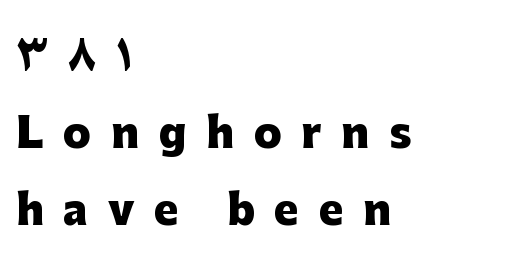
Q: Is the text bold? A: Yes.
Q: Is the text italic (slanted)? A: No, it is upright.
Q: Is the typeface a serif or a sans-serif typeface? A: Sans-serif.
Q: Is the text underlined? A: No.
Q: How is the paragraph aligned? A: Left-aligned.
Q: Is the spacing between letters normal or unusually wide? A: Unusually wide.
Q: Width (condensed, normal, or wide)? A: Normal.
Q: Stroke contrast? A: Low.
Q: x-height? A: Medium.
Q: Monospaced? A: No.
